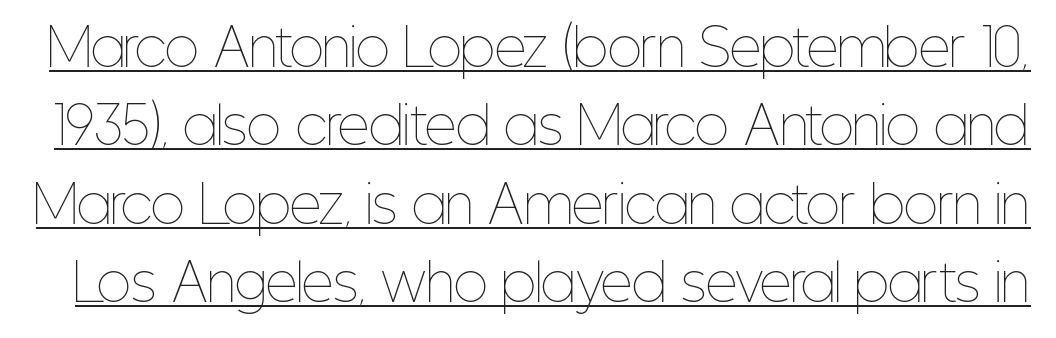
{"italic": "no", "bold": "no", "weight": "thin", "width": "condensed", "stroke_contrast": "low", "x_height": "medium", "monospaced": "no", "underline": "yes", "line_spacing": "normal", "line_spacing_ratio": 1.57, "letter_spacing": "normal", "letter_spacing_em": 0.0, "glyph_px": 50}
